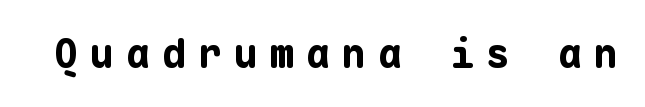
The image shows 40 px bold sans-serif type, upright, monospaced; set unusually wide letter spacing (+0.3 em), not underlined; low stroke contrast and a medium x-height.
